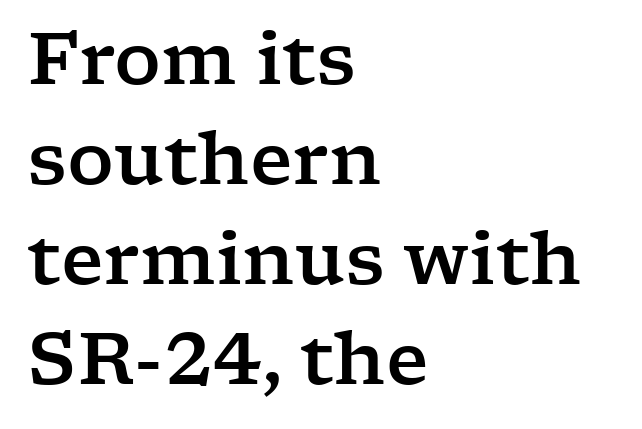
Q: Is the text italic (slanted)? A: No, it is upright.
Q: Is the typeface a serif or a sans-serif typeface? A: Serif.
Q: Is the text underlined? A: No.
Q: How is the paragraph aligned? A: Left-aligned.
Q: Is the spacing between letters normal or unusually wide? A: Normal.
Q: Is the spacing between lines tight, normal or loose? A: Normal.
Q: Width (condensed, normal, or wide)? A: Wide.
Q: Stroke contrast? A: Low.
Q: x-height? A: Medium.
Q: Monospaced? A: No.
